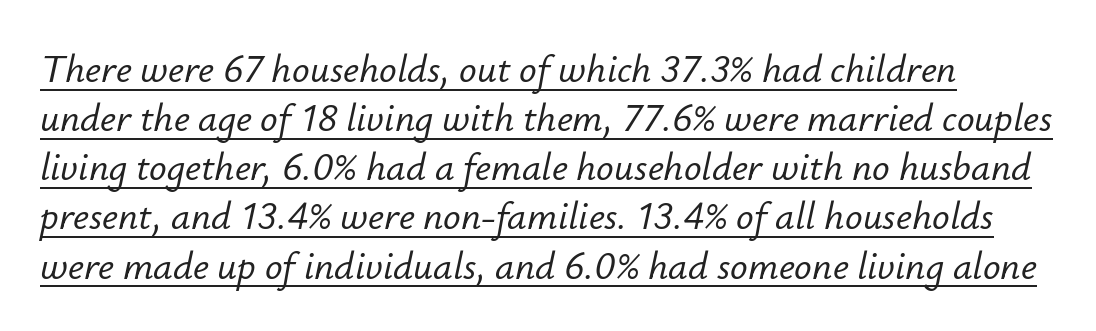
{"italic": "yes", "lean": "right", "slant_degrees": 12, "width": "normal", "stroke_contrast": "low", "x_height": "small", "monospaced": "no", "underline": "yes", "line_spacing": "normal", "line_spacing_ratio": 1.26, "letter_spacing": "normal", "letter_spacing_em": 0.0, "glyph_px": 39}
